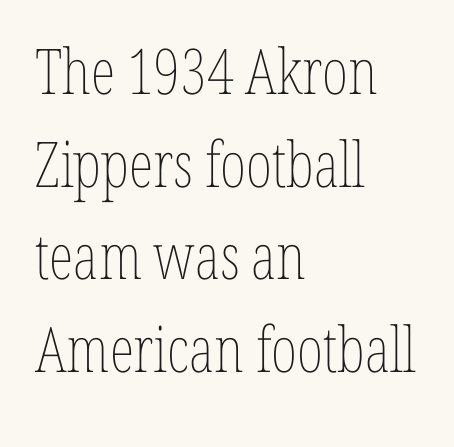
Character widths vary here, with narrow letters taking less room than wide ones. The lines are quadded left. Rows of type keep a routine distance in the vertical direction. Nobody touched the tracking dial on this one.
